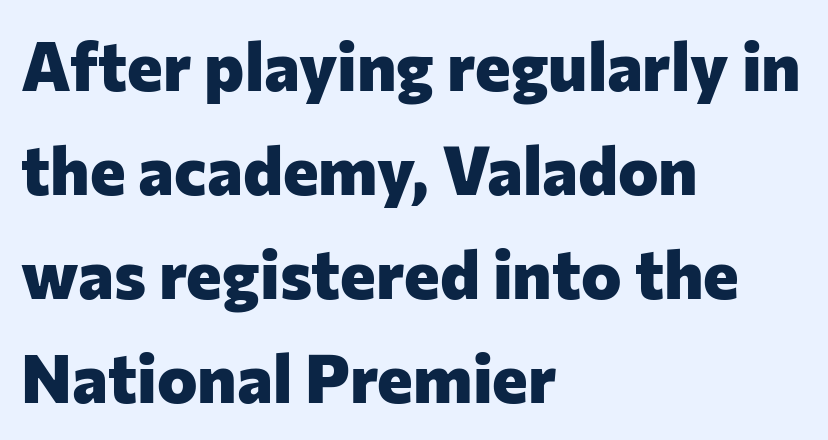
The image shows 68 px heavy sans-serif type, upright; set left-aligned, normal line spacing (1.53x), normal letter spacing, not underlined; low stroke contrast and a medium x-height.
